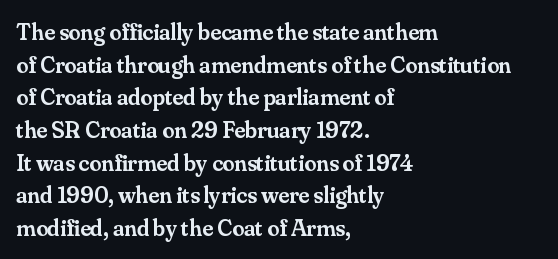
{"italic": "no", "bold": "semi", "underline": "no", "align": "left", "line_spacing": "normal", "line_spacing_ratio": 1.36, "letter_spacing": "normal", "letter_spacing_em": 0.0, "glyph_px": 24}
